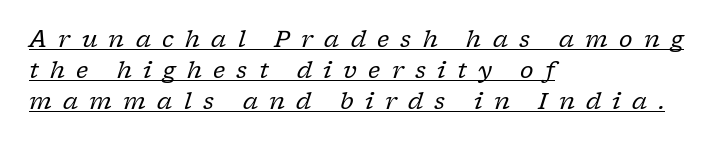
{"italic": "yes", "lean": "right", "slant_degrees": 17, "bold": "no", "underline": "yes", "align": "left", "line_spacing": "normal", "line_spacing_ratio": 1.35, "letter_spacing": "wide", "letter_spacing_em": 0.49, "glyph_px": 23}
